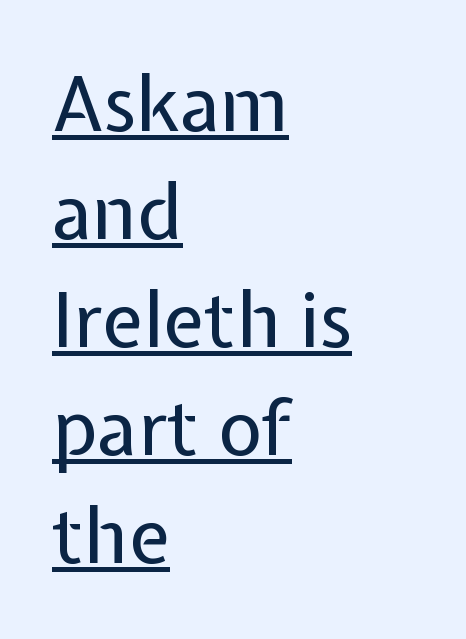
Q: Is the text bold? A: No.
Q: Is the text italic (slanted)? A: No, it is upright.
Q: Is the typeface a serif or a sans-serif typeface? A: Sans-serif.
Q: Is the text underlined? A: Yes.
Q: How is the paragraph aligned? A: Left-aligned.
Q: Is the spacing between letters normal or unusually wide? A: Normal.
Q: Is the spacing between lines tight, normal or loose? A: Normal.
Q: Width (condensed, normal, or wide)? A: Normal.
Q: Stroke contrast? A: Low.
Q: x-height? A: Medium.
Q: Monospaced? A: No.
